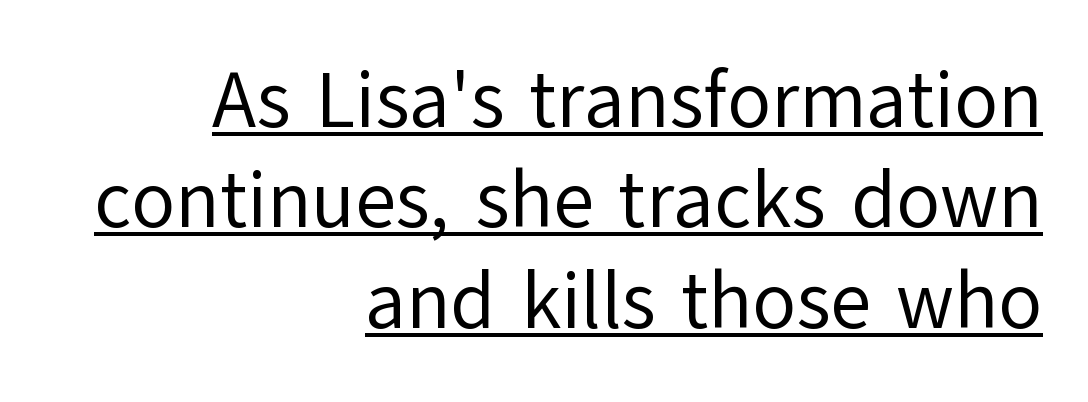
The rendering uses natural spacing where letterforms have individual widths. These lines are set flush right with a ragged left edge. This sample uses a sans-serif face. The space between consecutive lines is moderate. Emphasis is given by a line drawn under the lettering. The letters sit at their default tracking, neither squeezed nor spread.
